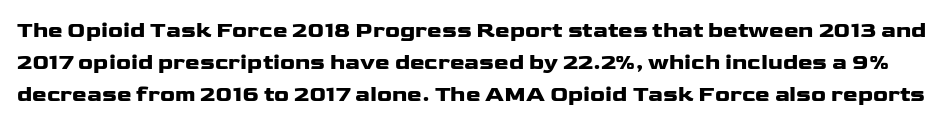
{"italic": "no", "bold": "yes", "underline": "no", "line_spacing": "normal", "line_spacing_ratio": 1.46, "letter_spacing": "normal", "letter_spacing_em": 0.0, "glyph_px": 22}
